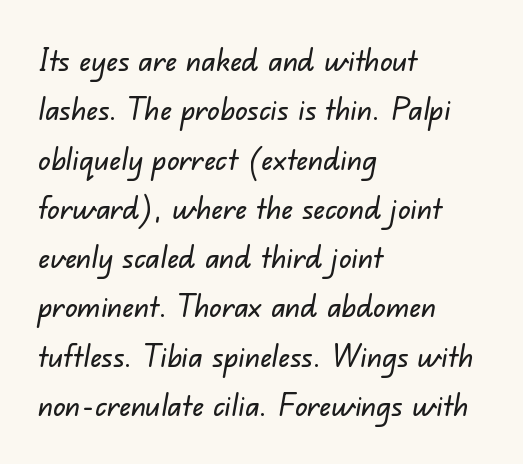
Q: Is the typeface a serif or a sans-serif typeface? A: Sans-serif.
Q: Is the text underlined? A: No.
Q: How is the paragraph aligned? A: Left-aligned.
Q: Is the spacing between letters normal or unusually wide? A: Normal.
Q: Is the spacing between lines tight, normal or loose? A: Normal.
Q: Width (condensed, normal, or wide)? A: Normal.
Q: Stroke contrast? A: Low.
Q: x-height? A: Small.
Q: Monospaced? A: No.
